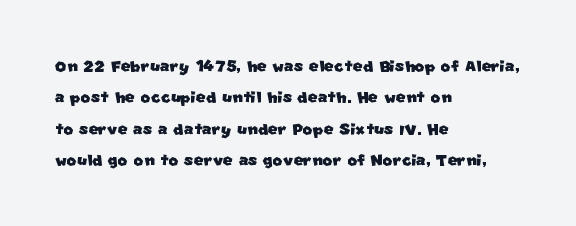
{"underline": "no", "align": "left", "line_spacing": "normal", "line_spacing_ratio": 1.49, "letter_spacing": "normal", "letter_spacing_em": 0.0, "glyph_px": 21}
